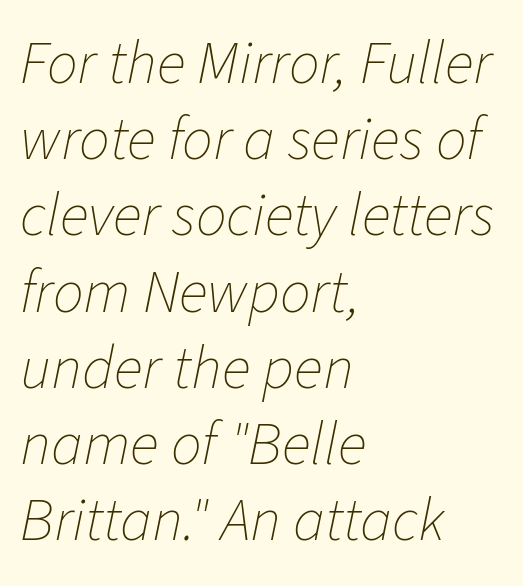
Q: Is the text bold? A: No.
Q: Is the text italic (slanted)? A: Yes, it leans right by about 11 degrees.
Q: Is the text underlined? A: No.
Q: How is the paragraph aligned? A: Left-aligned.
Q: Is the spacing between letters normal or unusually wide? A: Normal.
Q: Is the spacing between lines tight, normal or loose? A: Normal.
Q: Width (condensed, normal, or wide)? A: Normal.
Q: Stroke contrast? A: Low.
Q: x-height? A: Medium.
Q: Monospaced? A: No.
